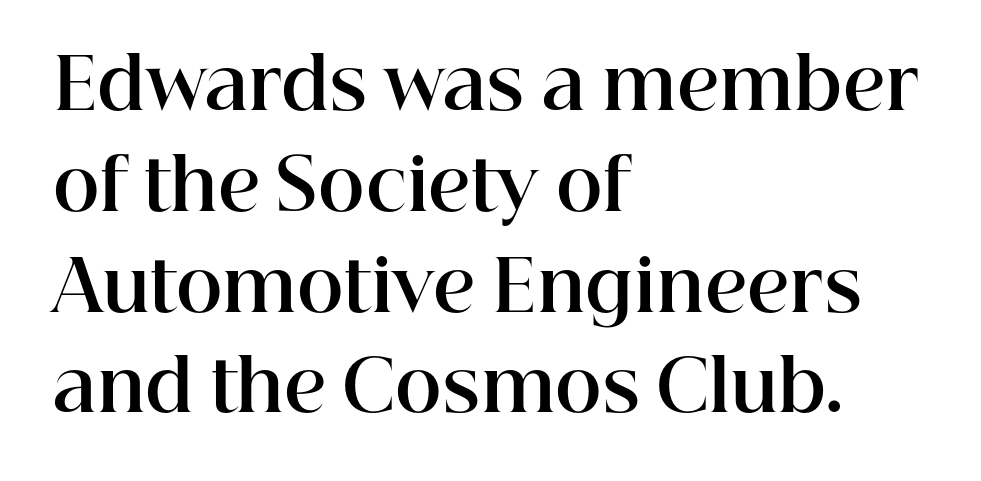
{"serif": "yes", "italic": "no", "bold": "yes", "weight": "bold", "width": "normal", "stroke_contrast": "high", "x_height": "medium", "monospaced": "no", "underline": "no", "align": "left", "line_spacing": "normal", "line_spacing_ratio": 1.42, "letter_spacing": "normal", "letter_spacing_em": 0.0, "glyph_px": 71}
